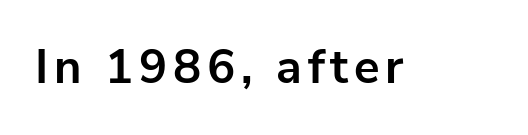
{"serif": "no", "italic": "no", "bold": "yes", "weight": "bold", "width": "normal", "stroke_contrast": "low", "x_height": "medium", "monospaced": "no", "underline": "no", "glyph_px": 47}
